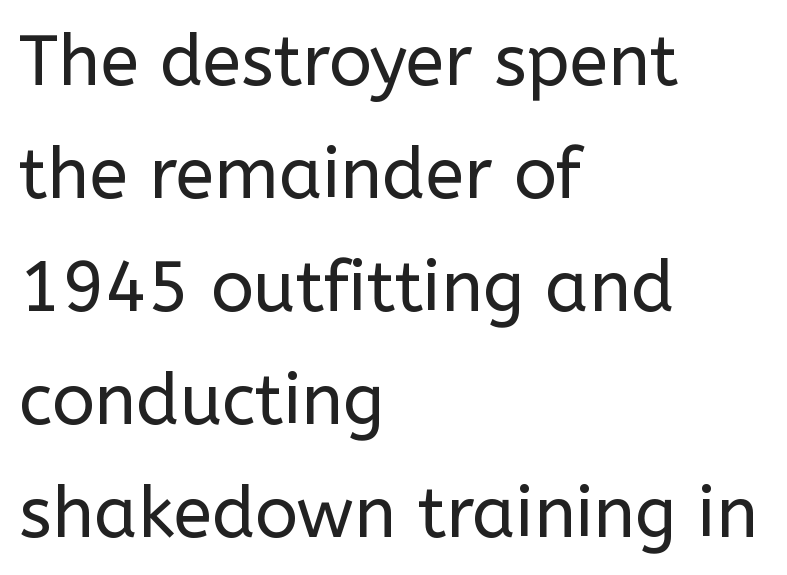
{"serif": "no", "italic": "no", "bold": "no", "weight": "regular", "width": "normal", "stroke_contrast": "low", "x_height": "medium", "monospaced": "no", "underline": "no", "align": "left", "line_spacing": "normal", "line_spacing_ratio": 1.59, "letter_spacing": "normal", "letter_spacing_em": 0.0, "glyph_px": 71}
